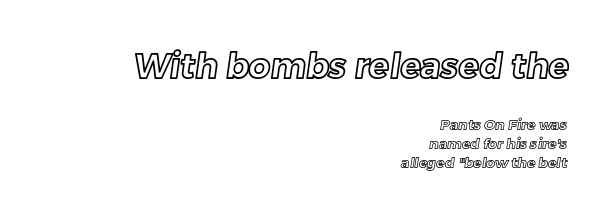
The image shows 34 px text type; set right-aligned, normal line spacing (1.33x), normal letter spacing, not underlined; the first (top) block is 2.43x larger; a medium x-height.
